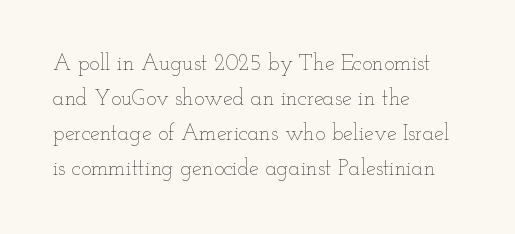
Q: Is the text bold? A: No.
Q: Is the text italic (slanted)? A: No, it is upright.
Q: Is the text underlined? A: No.
Q: How is the paragraph aligned? A: Left-aligned.
Q: Is the spacing between letters normal or unusually wide? A: Normal.
Q: Is the spacing between lines tight, normal or loose? A: Normal.
